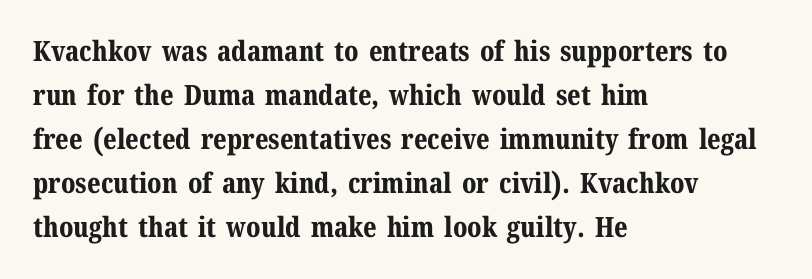
Q: Is the text bold? A: Yes.
Q: Is the text italic (slanted)? A: No, it is upright.
Q: Is the typeface a serif or a sans-serif typeface? A: Serif.
Q: Is the text underlined? A: No.
Q: How is the paragraph aligned? A: Left-aligned.
Q: Is the spacing between letters normal or unusually wide? A: Normal.
Q: Is the spacing between lines tight, normal or loose? A: Normal.
Q: Width (condensed, normal, or wide)? A: Normal.
Q: Stroke contrast? A: Medium.
Q: x-height? A: Medium.
Q: Monospaced? A: No.
